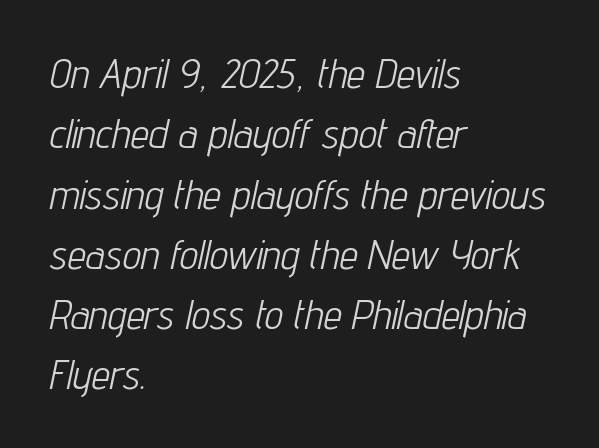
Q: Is the text bold? A: No.
Q: Is the text italic (slanted)? A: Yes, it leans right by about 12 degrees.
Q: Is the text underlined? A: No.
Q: How is the paragraph aligned? A: Left-aligned.
Q: Is the spacing between letters normal or unusually wide? A: Normal.
Q: Is the spacing between lines tight, normal or loose? A: Normal.
Q: Width (condensed, normal, or wide)? A: Condensed.
Q: Stroke contrast? A: Low.
Q: x-height? A: Medium.
Q: Monospaced? A: No.
